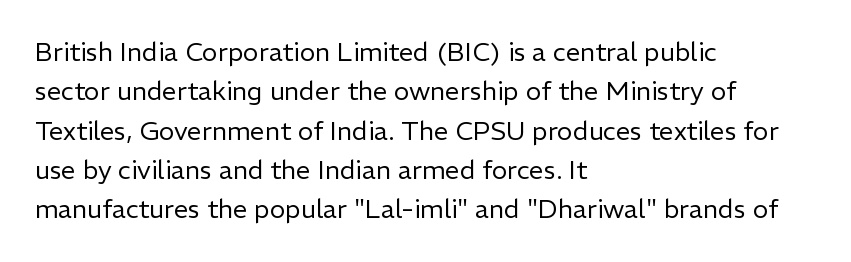
The image shows 26 px text type, upright; set left-aligned, normal line spacing (1.51x), normal letter spacing, not underlined.
